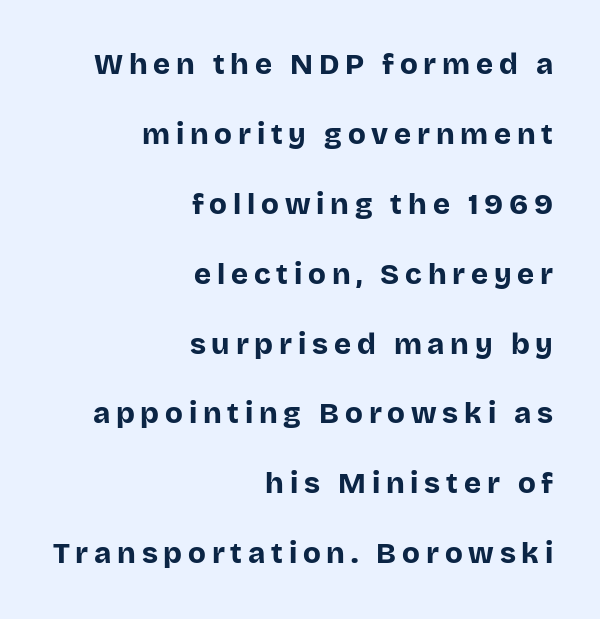
{"serif": "no", "italic": "no", "bold": "yes", "weight": "bold", "width": "normal", "stroke_contrast": "low", "x_height": "large", "monospaced": "no", "underline": "no", "align": "right", "line_spacing": "loose", "line_spacing_ratio": 2.41, "letter_spacing": "wide", "letter_spacing_em": 0.2, "glyph_px": 29}
